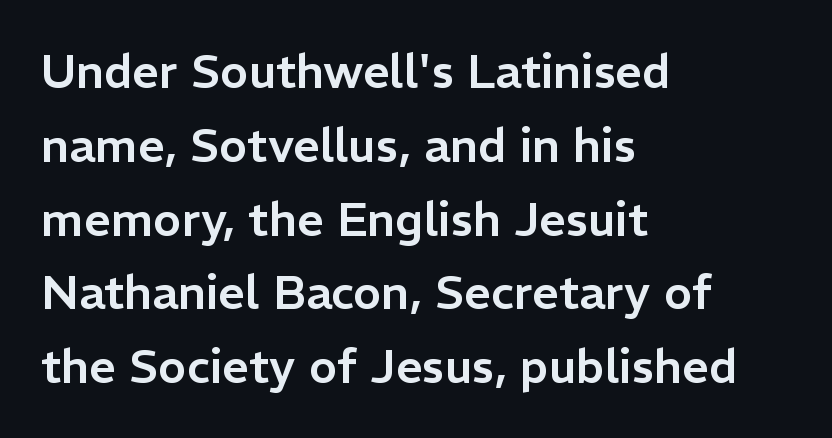
{"serif": "no", "italic": "no", "width": "normal", "stroke_contrast": "low", "x_height": "medium", "monospaced": "no", "underline": "no", "align": "left", "line_spacing": "normal", "line_spacing_ratio": 1.57, "letter_spacing": "normal", "letter_spacing_em": 0.0, "glyph_px": 47}
